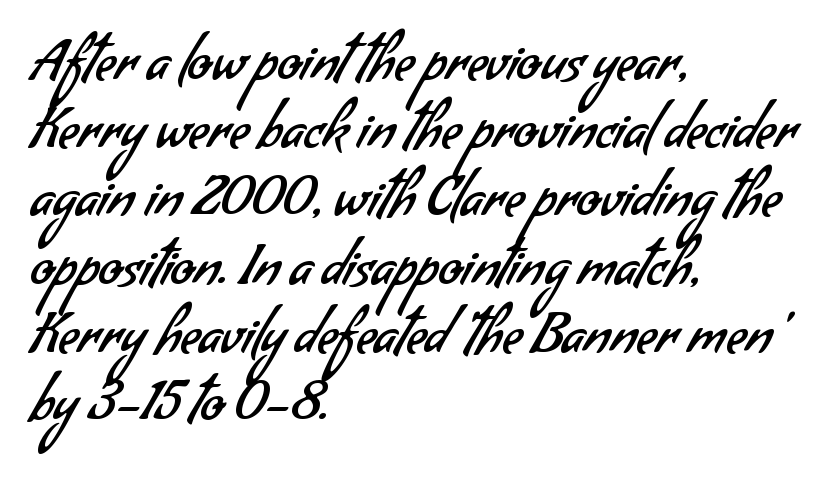
If you drew a ruler down the left edge, every line would touch it. The text was rendered using a sans face with plain stroke endings. The face used here is proportionally spaced, like ordinary book or web type. Stroke thickness stays within the range of a standard reading face or lighter. Glance below the letters and you will spot only blank space. The type is set solid horizontally, with unmodified tracking.
